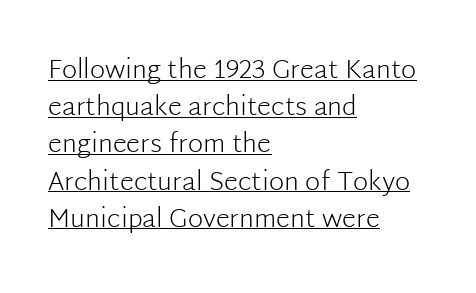
The image shows 26 px text type, upright; set left-aligned, normal line spacing (1.43x), normal letter spacing, underlined.
